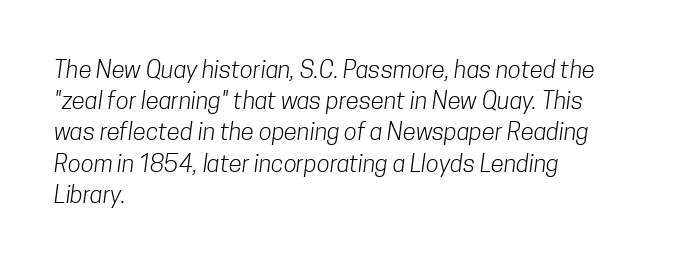
Clear beneath every line of the passage. Does the leading feel generous? No, just average. Students, note that the glyphs here touch the page at normal intervals. Notice how the passage keeps a crisp vertical edge on the left only.
